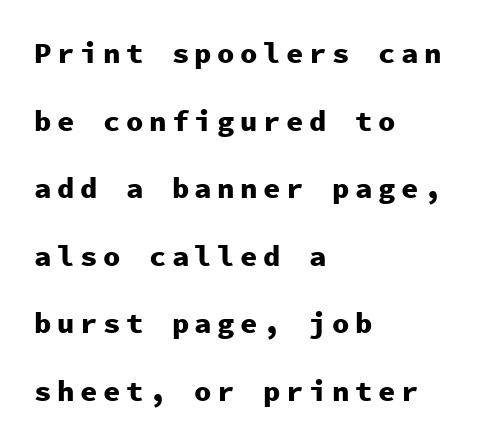
{"serif": "no", "italic": "no", "bold": "yes", "weight": "heavy", "width": "normal", "stroke_contrast": "low", "x_height": "medium", "monospaced": "yes", "underline": "no", "align": "left", "line_spacing": "loose", "line_spacing_ratio": 2.33, "glyph_px": 29}
